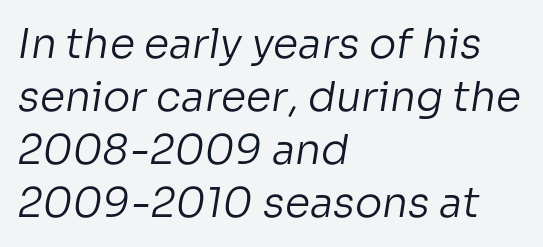
Q: Is the text bold? A: No.
Q: Is the typeface a serif or a sans-serif typeface? A: Sans-serif.
Q: Is the text underlined? A: No.
Q: How is the paragraph aligned? A: Left-aligned.
Q: Is the spacing between letters normal or unusually wide? A: Normal.
Q: Is the spacing between lines tight, normal or loose? A: Normal.
Q: Width (condensed, normal, or wide)? A: Normal.
Q: Stroke contrast? A: Low.
Q: x-height? A: Medium.
Q: Monospaced? A: No.
